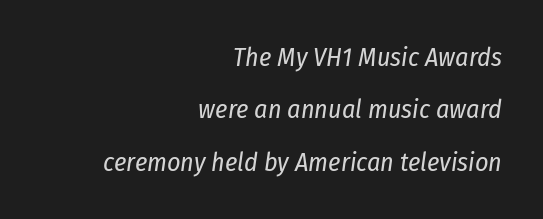
Q: Is the text bold? A: No.
Q: Is the text italic (slanted)? A: Yes, it leans right by about 8 degrees.
Q: Is the text underlined? A: No.
Q: How is the paragraph aligned? A: Right-aligned.
Q: Is the spacing between letters normal or unusually wide? A: Normal.
Q: Is the spacing between lines tight, normal or loose? A: Loose.
